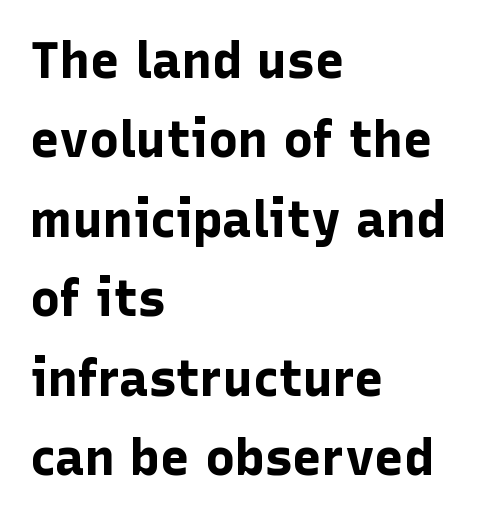
Q: Is the text bold? A: Yes.
Q: Is the text italic (slanted)? A: No, it is upright.
Q: Is the typeface a serif or a sans-serif typeface? A: Sans-serif.
Q: Is the text underlined? A: No.
Q: How is the paragraph aligned? A: Left-aligned.
Q: Is the spacing between letters normal or unusually wide? A: Normal.
Q: Is the spacing between lines tight, normal or loose? A: Normal.
Q: Width (condensed, normal, or wide)? A: Normal.
Q: Stroke contrast? A: Low.
Q: x-height? A: Medium.
Q: Monospaced? A: No.
